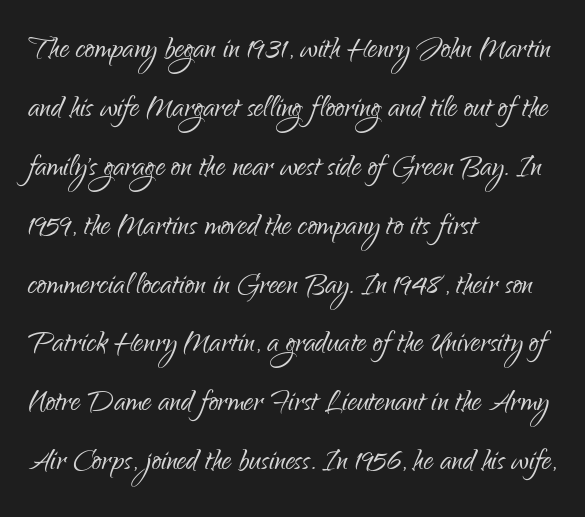
No feet cap the strokes, marking this as sans-serif type. This sample keeps an unexceptional amount of space between lines. A typesetter would call this zero additional tracking. Think standard paragraph weight, or any step lighter than that. The rendering uses natural spacing where letterforms have individual widths.
